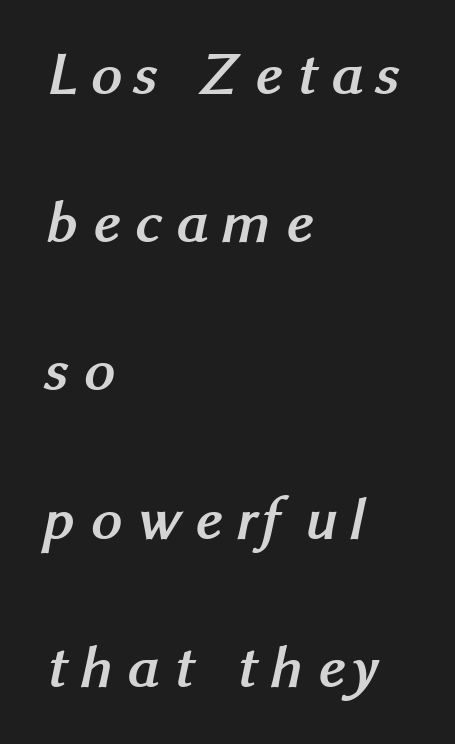
This is sans-serif lettering, the kind often seen on screens and signage. Visually the block forms a straight wall on the left and a jagged coastline on the right. The font is running at its bold setting. Students, observe: this is what heavily led, spacious text looks like. Compared with typical body copy, the letter spacing here is much looser.
